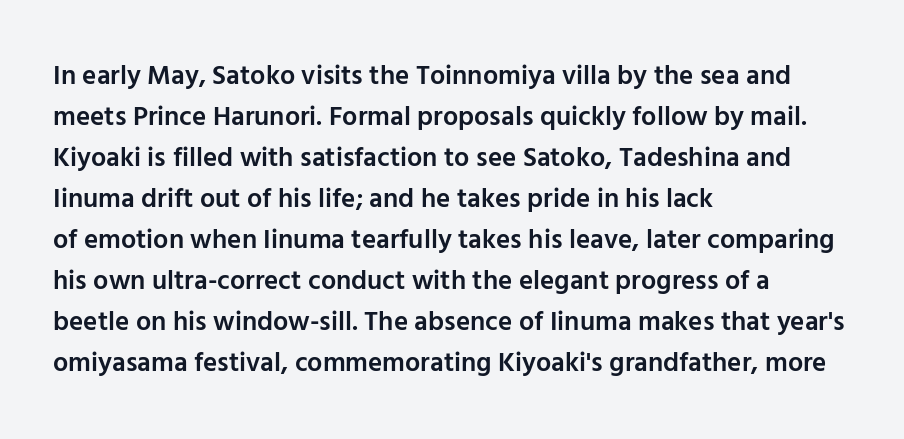
Does extra space separate the letters? No, they use regular spacing. Line spacing here is normal. Visually the block forms a straight wall on the left and a jagged coastline on the right. Unlike italic type, these characters show no tilt at all. The face used here is a semibold: visibly heavier than regular, lighter than bold. The foot of each line stays bare and open.
